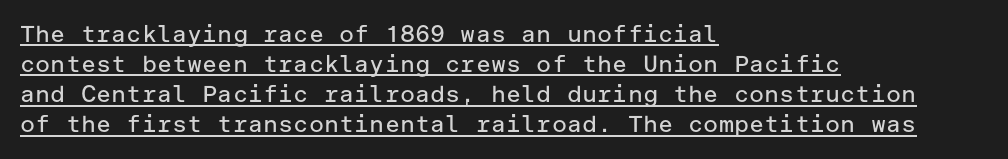
{"italic": "no", "bold": "no", "underline": "yes", "align": "left", "line_spacing": "normal", "line_spacing_ratio": 1.31, "letter_spacing": "normal", "letter_spacing_em": 0.0, "glyph_px": 23}
